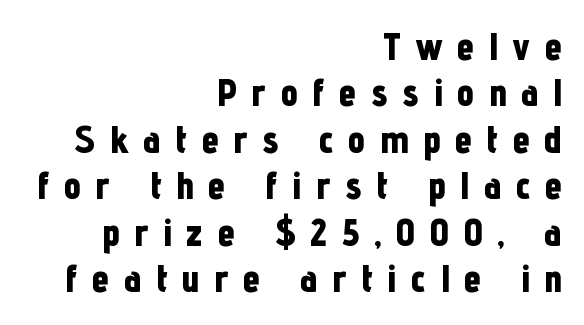
Q: Is the text bold? A: Yes.
Q: Is the text italic (slanted)? A: No, it is upright.
Q: Is the typeface a serif or a sans-serif typeface? A: Sans-serif.
Q: Is the text underlined? A: No.
Q: How is the paragraph aligned? A: Right-aligned.
Q: Is the spacing between letters normal or unusually wide? A: Unusually wide.
Q: Width (condensed, normal, or wide)? A: Condensed.
Q: Stroke contrast? A: Low.
Q: x-height? A: Medium.
Q: Monospaced? A: No.
